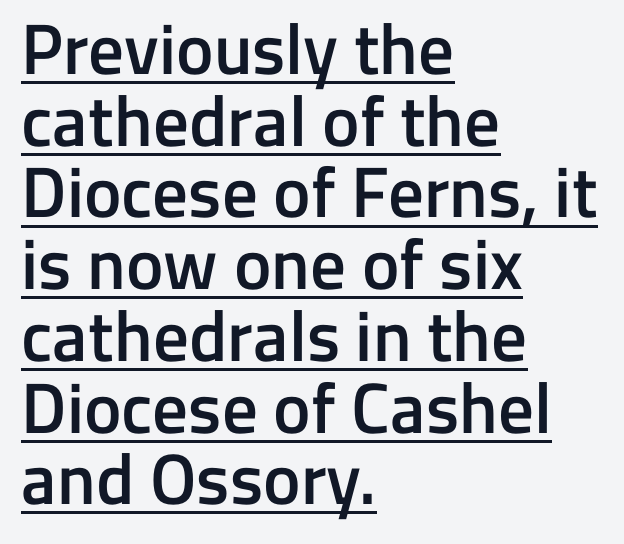
The image shows 71 px semibold sans-serif type, upright; set left-aligned, tight line spacing (1.01x), normal letter spacing, underlined; low stroke contrast and a medium x-height.
